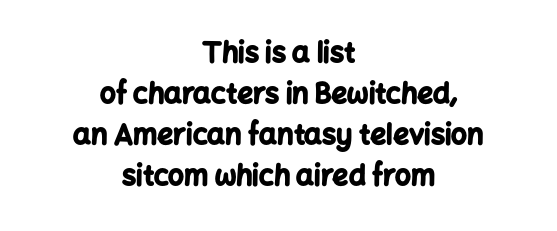
The rendering keeps characters at their native spacing. The sample has been set heavy, in full bold. The characters display no serif detailing; their extremities are plain. The space beneath each line is pristine and unruled.
